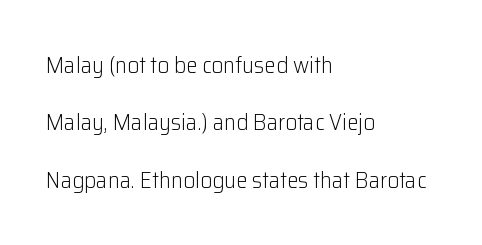
The image shows 23 px text type, upright; set left-aligned, loose line spacing (2.49x), normal letter spacing, not underlined.
